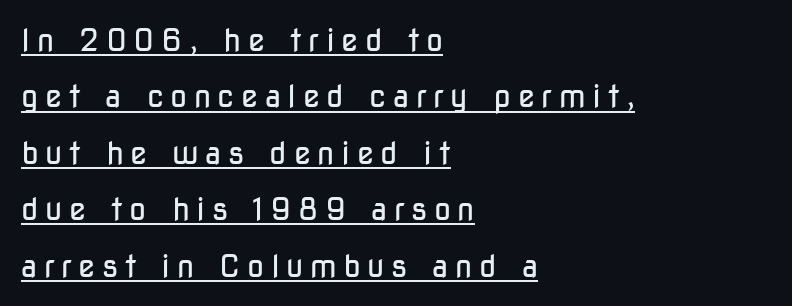
Q: Is the text bold? A: No.
Q: Is the text italic (slanted)? A: No, it is upright.
Q: Is the typeface a serif or a sans-serif typeface? A: Sans-serif.
Q: Is the text underlined? A: Yes.
Q: How is the paragraph aligned? A: Left-aligned.
Q: Is the spacing between letters normal or unusually wide? A: Unusually wide.
Q: Width (condensed, normal, or wide)? A: Condensed.
Q: Stroke contrast? A: Low.
Q: x-height? A: Medium.
Q: Monospaced? A: No.
